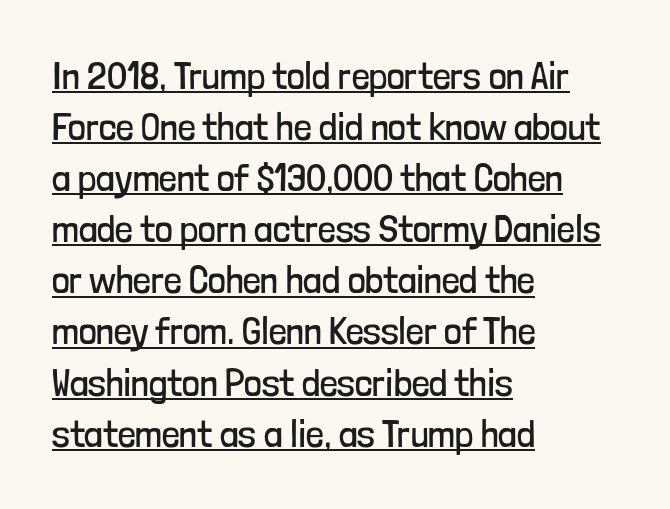
The image shows 39 px regular-weight, condensed sans-serif type, upright; set left-aligned, normal line spacing (1.31x), normal letter spacing, underlined; low stroke contrast and a medium x-height.
